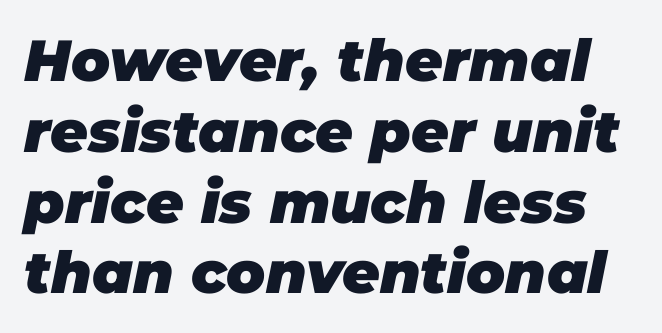
Q: Is the text bold? A: Yes.
Q: Is the text italic (slanted)? A: Yes, it leans right by about 11 degrees.
Q: Is the text underlined? A: No.
Q: Is the spacing between letters normal or unusually wide? A: Normal.
Q: Width (condensed, normal, or wide)? A: Normal.
Q: Stroke contrast? A: Low.
Q: x-height? A: Large.
Q: Monospaced? A: No.
